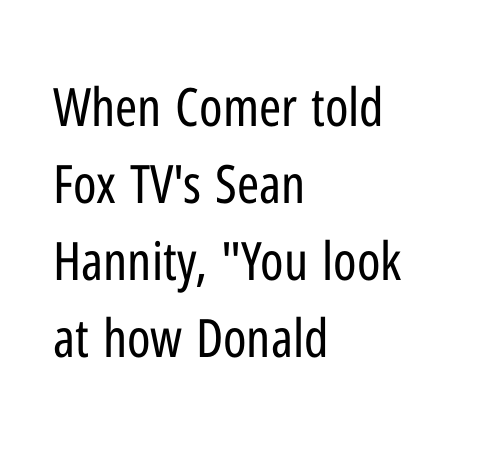
{"serif": "no", "italic": "no", "bold": "no", "weight": "regular", "width": "condensed", "stroke_contrast": "low", "x_height": "medium", "monospaced": "no", "underline": "no", "align": "left", "line_spacing": "normal", "line_spacing_ratio": 1.45, "letter_spacing": "normal", "letter_spacing_em": 0.0, "glyph_px": 53}
